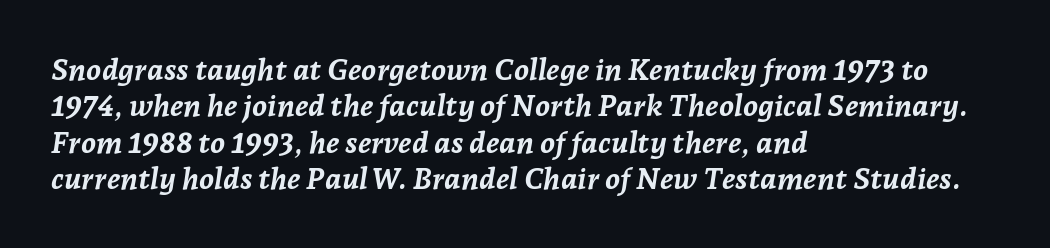
The image shows 30 px semibold type, italic (leaning right); set left-aligned, line spacing 1.21x, normal letter spacing, not underlined; low stroke contrast and a medium x-height.
